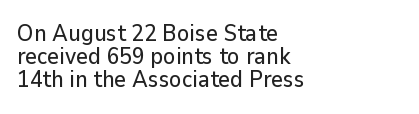
The passage shown stacks its lines with hardly any gap. This is the regular roman posture of the typeface. Anything drawn beneath the words? Only blank space. The gaps between neighbouring characters are ordinary and unremarkable. Line beginnings align vertically; line endings do not.
